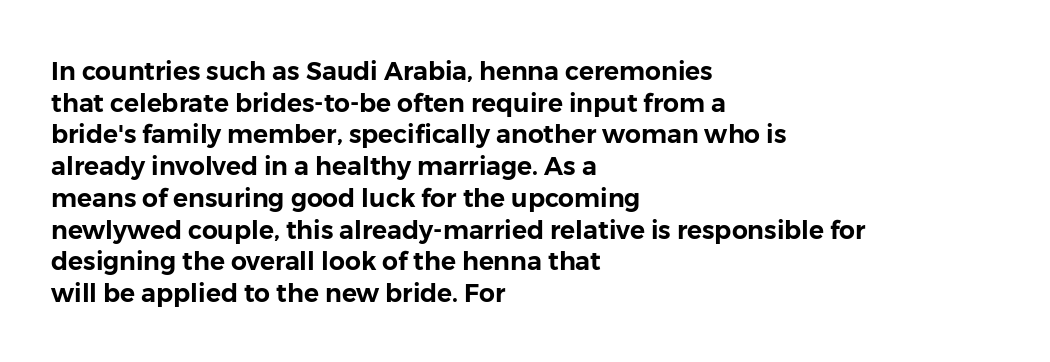
Q: Is the text italic (slanted)? A: No, it is upright.
Q: Is the text underlined? A: No.
Q: How is the paragraph aligned? A: Left-aligned.
Q: Is the spacing between letters normal or unusually wide? A: Normal.
Q: Is the spacing between lines tight, normal or loose? A: Normal.
